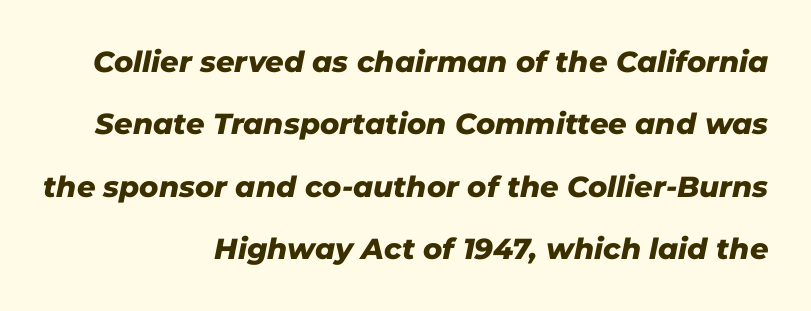
This sample trades compactness for vertical openness between lines. The font's italic variant was chosen for this text. Horizontally, the lines are justified to the trailing edge only. The letters are bold, with thick, heavy strokes. Descender tails drop into unmarked territory.
